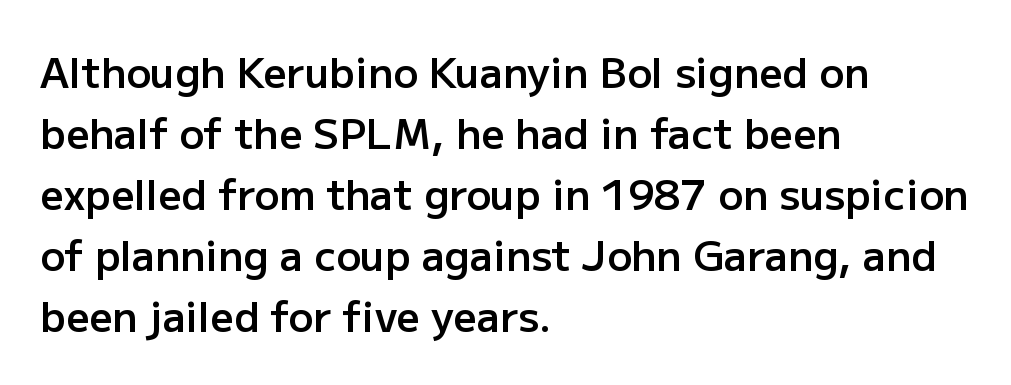
The image shows 41 px semibold sans-serif type, upright; set left-aligned, normal line spacing (1.49x), normal letter spacing, not underlined; low stroke contrast and a medium x-height.
